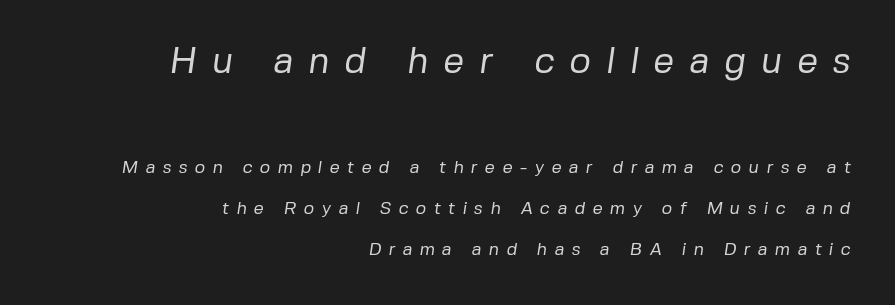
{"serif": "no", "bold": "no", "weight": "regular", "width": "normal", "stroke_contrast": "low", "x_height": "medium", "monospaced": "no", "underline": "no", "align": "right", "line_spacing": "loose", "line_spacing_ratio": 2.28, "letter_spacing": "wide", "letter_spacing_em": 0.4, "larger_block": "first", "size_ratio": 2.06, "glyph_px": 37}
